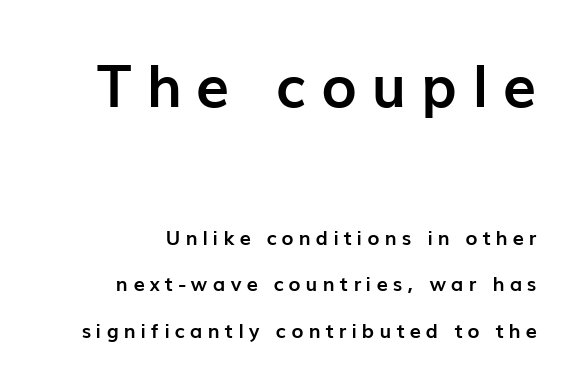
The characters look thick and weighty, a clear bold. Nope, no serifs anywhere on these letters. The block of text is sparse from top to bottom, with ample space between rows. The paragraph has a hard right edge and a soft left edge.
